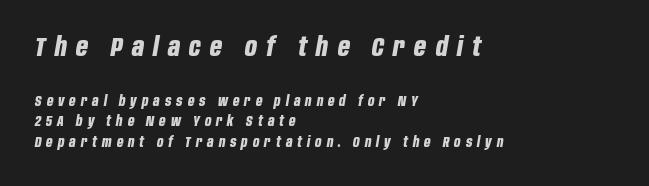
{"italic": "yes", "lean": "right", "slant_degrees": 10, "bold": "yes", "underline": "no", "align": "left", "line_spacing": "normal", "line_spacing_ratio": 1.46, "letter_spacing": "wide", "letter_spacing_em": 0.36, "larger_block": "first", "size_ratio": 1.86, "glyph_px": 26}
